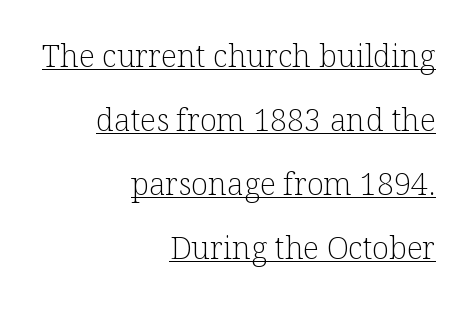
The image shows 31 px light serif type, upright; set right-aligned, loose line spacing (2.06x), normal letter spacing, underlined; low stroke contrast and a medium x-height.
